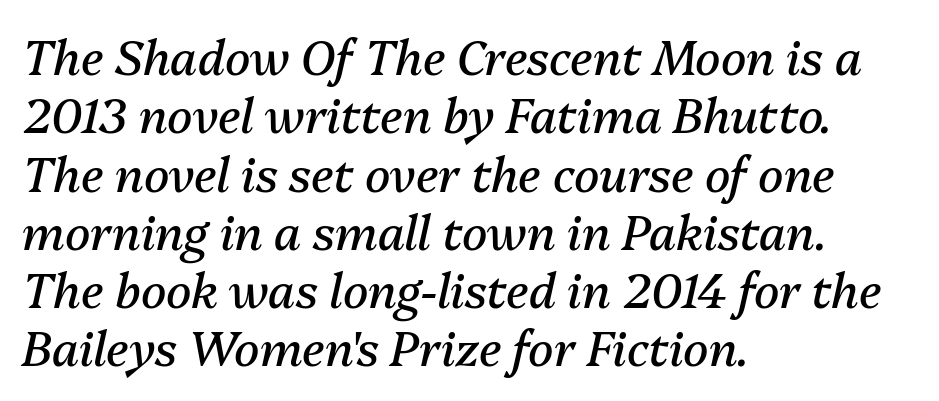
Descender tails drop into unmarked territory. A typesetter would call this proportional, since set widths differ per character. This rendering uses left alignment, leaving the right contour irregular. The glyphs look as if they've been sheared to an angle. Look at the tracking — it's just the regular setting, nothing added. Stems here are at most as thick as an everyday book face.
